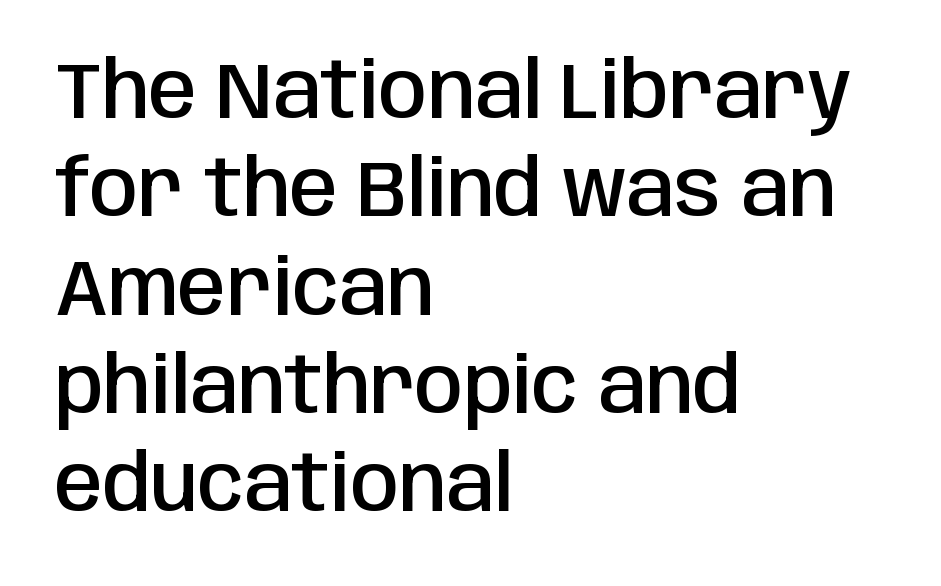
Q: Is the text bold? A: Semi-bold.
Q: Is the text italic (slanted)? A: No, it is upright.
Q: Is the typeface a serif or a sans-serif typeface? A: Sans-serif.
Q: Is the text underlined? A: No.
Q: How is the paragraph aligned? A: Left-aligned.
Q: Is the spacing between letters normal or unusually wide? A: Normal.
Q: Is the spacing between lines tight, normal or loose? A: Normal.
Q: Width (condensed, normal, or wide)? A: Condensed.
Q: Stroke contrast? A: Low.
Q: x-height? A: Large.
Q: Monospaced? A: No.
